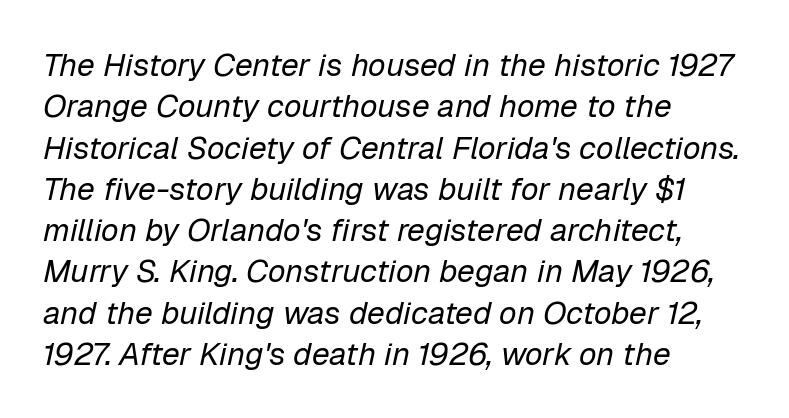
Q: Is the text bold? A: No.
Q: Is the text italic (slanted)? A: Yes, it leans right by about 12 degrees.
Q: Is the text underlined? A: No.
Q: How is the paragraph aligned? A: Left-aligned.
Q: Is the spacing between letters normal or unusually wide? A: Normal.
Q: Is the spacing between lines tight, normal or loose? A: Normal.
Q: Width (condensed, normal, or wide)? A: Normal.
Q: Stroke contrast? A: Low.
Q: x-height? A: Medium.
Q: Monospaced? A: No.
